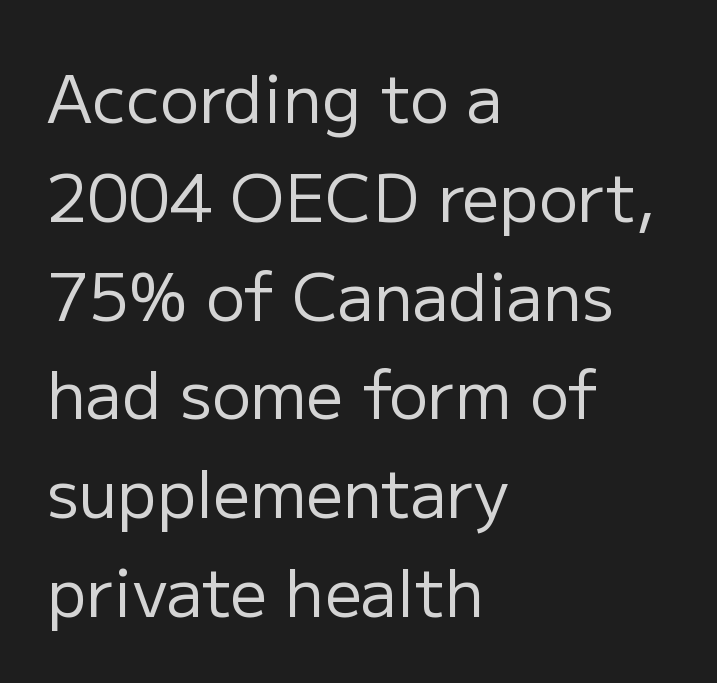
A typesetter would mark this as roman, not italic. This rendering features lettering with no underline. Regarding serifs, this sample does without them. The leading is moderate, giving the passage an even texture. Think of a printed novel: that variable character pitch is what you see here.
